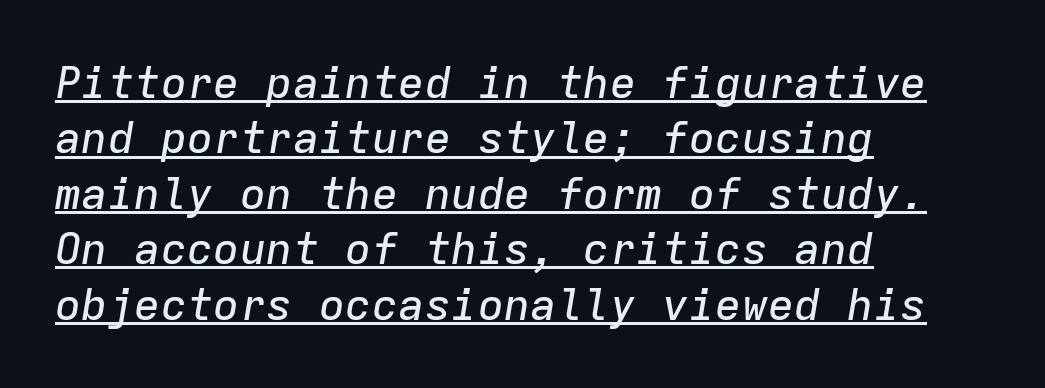
The face used here is monospaced, like something from a code editor. Letter spacing: default. Every character sits at an angle, as italics do. Check the space under the baseline: a stroke is drawn there.
